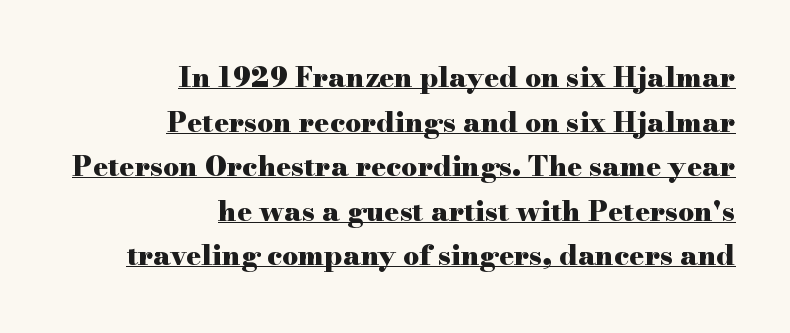
{"serif": "yes", "italic": "no", "bold": "yes", "weight": "heavy", "width": "wide", "stroke_contrast": "high", "x_height": "small", "monospaced": "no", "underline": "yes", "align": "right", "line_spacing": "normal", "line_spacing_ratio": 1.59, "letter_spacing": "normal", "letter_spacing_em": 0.0, "glyph_px": 28}
